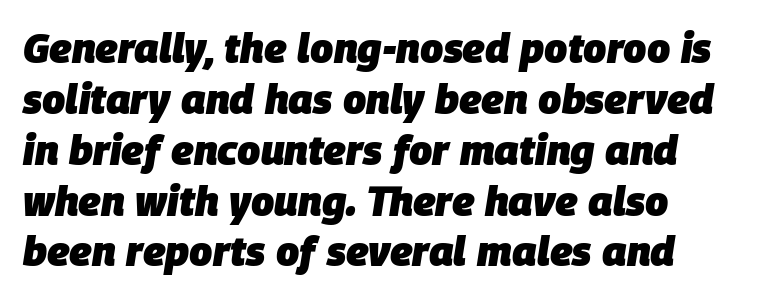
The type is set solid horizontally, with unmodified tracking. Reading down the block, your eye returns to a fixed left position each line. Unmarked baselines from the first word to the last. If you drew a line through each stem, it would be angled. A typesetter would call this proportional, since set widths differ per character.
